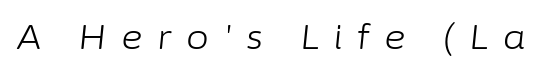
Q: Is the text bold? A: No.
Q: Is the text italic (slanted)? A: Yes, it leans right by about 6 degrees.
Q: Is the text underlined? A: No.
Q: Is the spacing between letters normal or unusually wide? A: Unusually wide.
Q: Width (condensed, normal, or wide)? A: Normal.
Q: Stroke contrast? A: Low.
Q: x-height? A: Medium.
Q: Monospaced? A: No.
